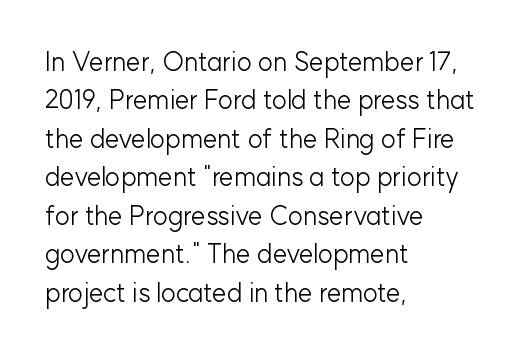
The image shows 26 px text type, upright; set left-aligned, normal line spacing (1.48x), normal letter spacing, not underlined.
